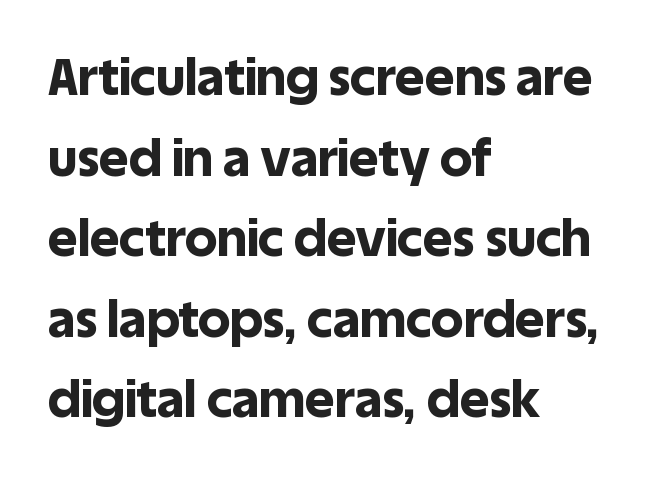
Each letter keeps its own natural width here, so spacing adapts to shape. Its strokes are broad and dark, the hallmark of bold type. The lines in this sample share a left origin and differ only in where they stop. Ordinary non-slanted type is in use. The area under the type is left untouched.
